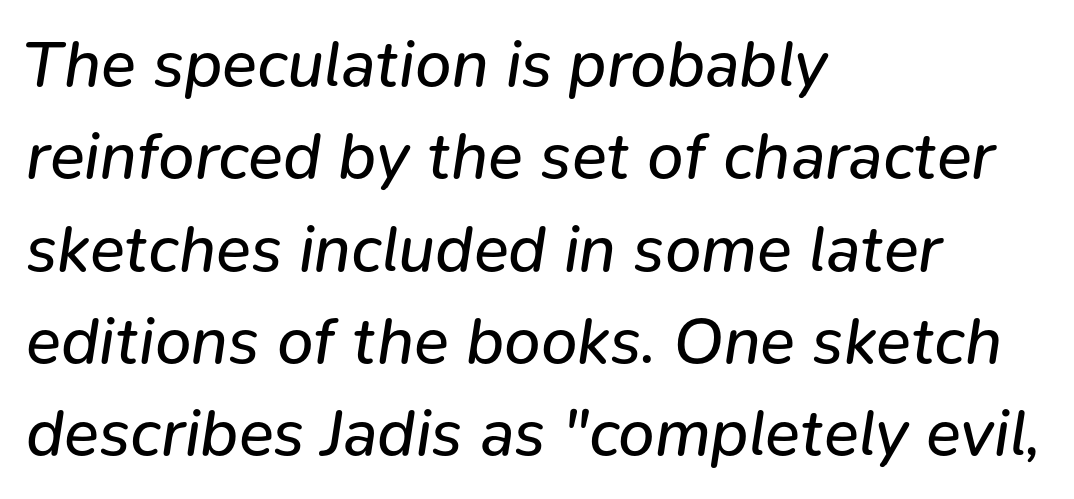
Q: Is the text bold? A: No.
Q: Is the text italic (slanted)? A: Yes, it leans right by about 9 degrees.
Q: Is the text underlined? A: No.
Q: How is the paragraph aligned? A: Left-aligned.
Q: Is the spacing between letters normal or unusually wide? A: Normal.
Q: Is the spacing between lines tight, normal or loose? A: Normal.
Q: Width (condensed, normal, or wide)? A: Normal.
Q: Stroke contrast? A: Low.
Q: x-height? A: Medium.
Q: Monospaced? A: No.
